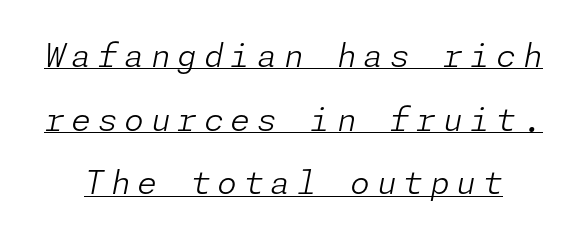
This is not heavy type; no bold has been used. A baseline rule has been typeset under these characters. Students, observe: this is what heavily led, spacious text looks like. Does the lettering tilt? It does — this is italic. The passage shown has open, widely tracked lettering throughout.
